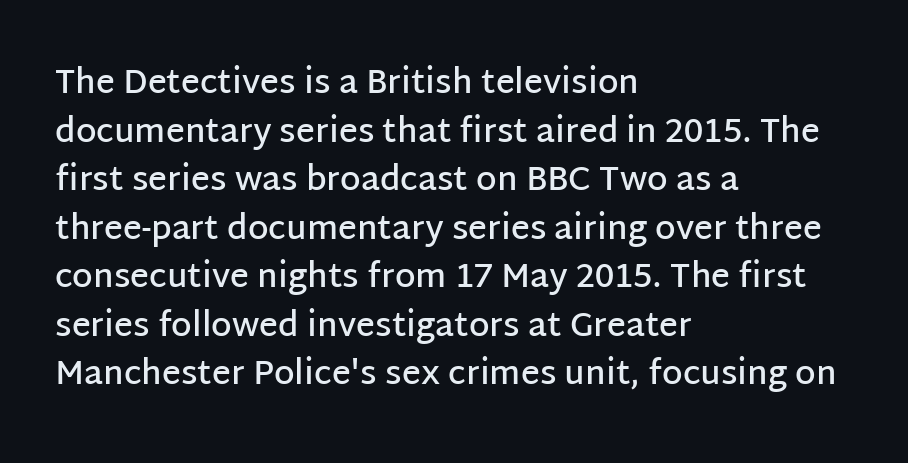
Q: Is the text bold? A: Semi-bold.
Q: Is the text italic (slanted)? A: No, it is upright.
Q: Is the typeface a serif or a sans-serif typeface? A: Sans-serif.
Q: Is the text underlined? A: No.
Q: How is the paragraph aligned? A: Left-aligned.
Q: Is the spacing between letters normal or unusually wide? A: Normal.
Q: Is the spacing between lines tight, normal or loose? A: Normal.
Q: Width (condensed, normal, or wide)? A: Normal.
Q: Stroke contrast? A: Low.
Q: x-height? A: Large.
Q: Monospaced? A: No.
